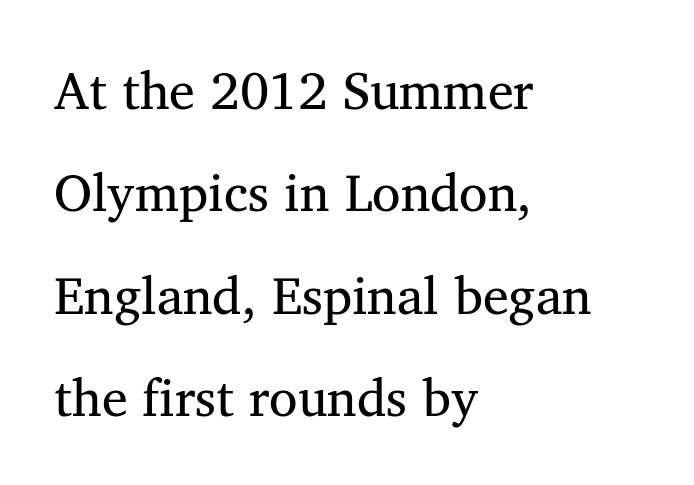
{"serif": "yes", "italic": "no", "bold": "no", "weight": "regular", "width": "normal", "stroke_contrast": "medium", "x_height": "medium", "monospaced": "no", "underline": "no", "align": "left", "line_spacing": "loose", "line_spacing_ratio": 1.97, "letter_spacing": "normal", "letter_spacing_em": 0.0, "glyph_px": 52}
